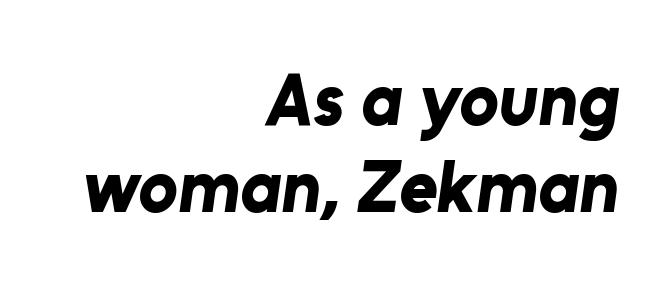
{"serif": "no", "bold": "yes", "weight": "bold", "width": "normal", "stroke_contrast": "low", "x_height": "medium", "monospaced": "no", "underline": "no", "align": "right", "line_spacing_ratio": 1.19, "letter_spacing": "normal", "letter_spacing_em": 0.0, "glyph_px": 73}
